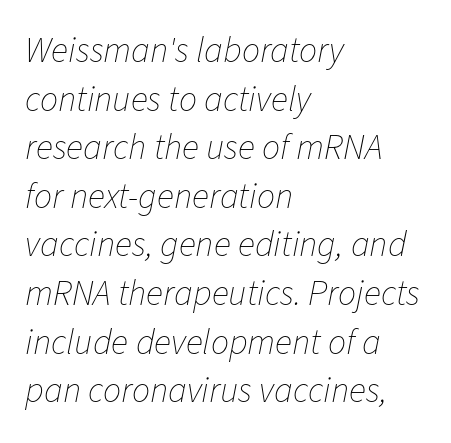
Is the type slanted? Yes — the strokes lean at a clear angle. Beneath every word, the page is bare. These lines sit exactly where default settings would place them. No extra ink here — the face is not bold. The text block is weighted toward the left margin, trailing off unevenly rightward. Here the designer chose a conventional face with non-uniform glyph widths.
